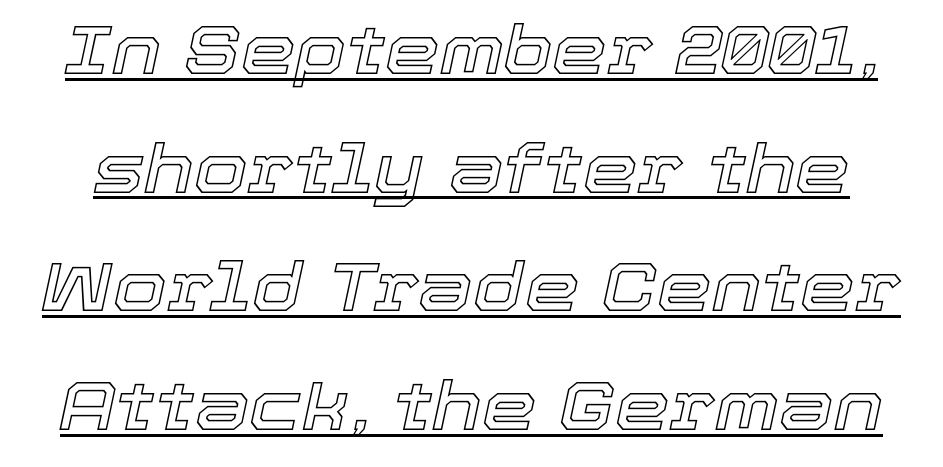
{"italic": "yes", "lean": "right", "slant_degrees": 12, "width": "normal", "x_height": "medium", "monospaced": "no", "underline": "yes", "line_spacing_ratio": 1.72, "letter_spacing": "normal", "letter_spacing_em": 0.0, "glyph_px": 69}
